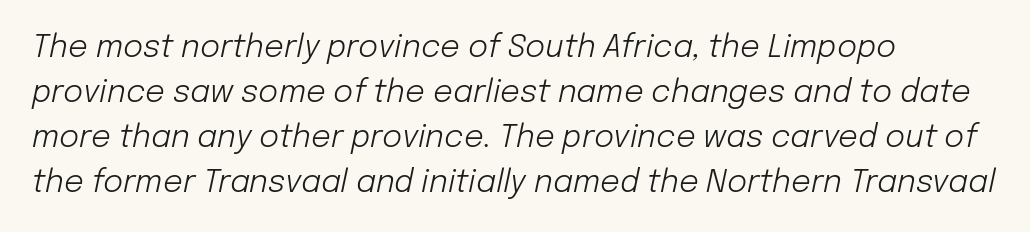
The image shows 31 px light type, italic (leaning right); set left-aligned, normal line spacing (1.45x), normal letter spacing, not underlined; low stroke contrast and a medium x-height.
